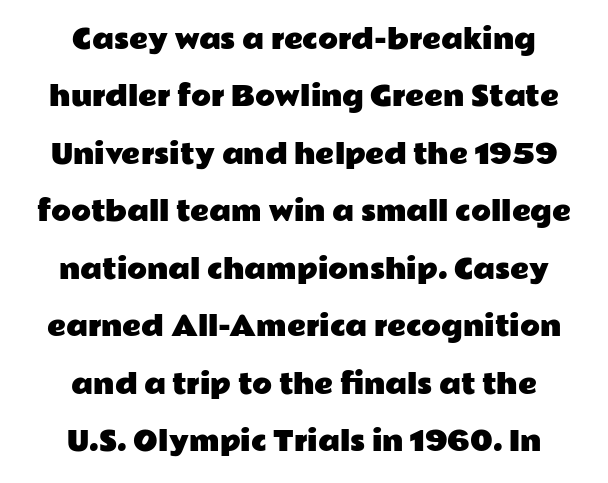
{"italic": "no", "underline": "no", "align": "center", "line_spacing": "loose", "line_spacing_ratio": 2.21, "letter_spacing": "normal", "letter_spacing_em": 0.0, "glyph_px": 26}
